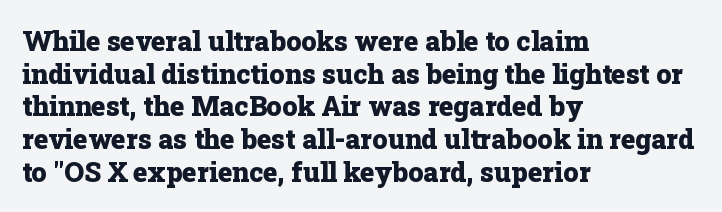
Q: Is the text bold? A: Yes.
Q: Is the text italic (slanted)? A: No, it is upright.
Q: Is the text underlined? A: No.
Q: How is the paragraph aligned? A: Left-aligned.
Q: Is the spacing between letters normal or unusually wide? A: Normal.
